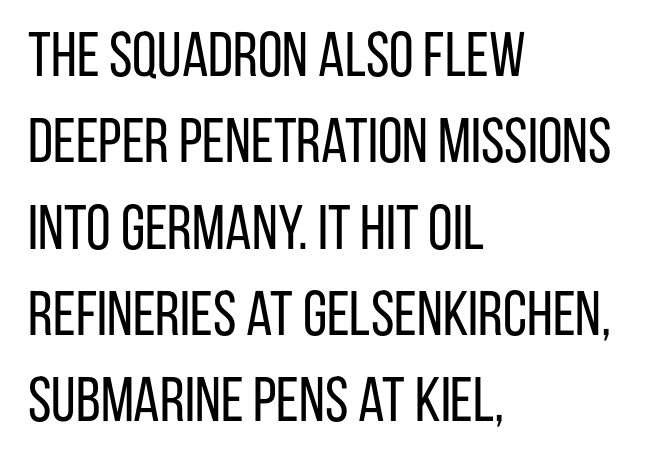
The image shows 63 px regular-weight, condensed sans-serif type, upright; set left-aligned, normal line spacing (1.37x), normal letter spacing, not underlined; low stroke contrast and a large x-height.
